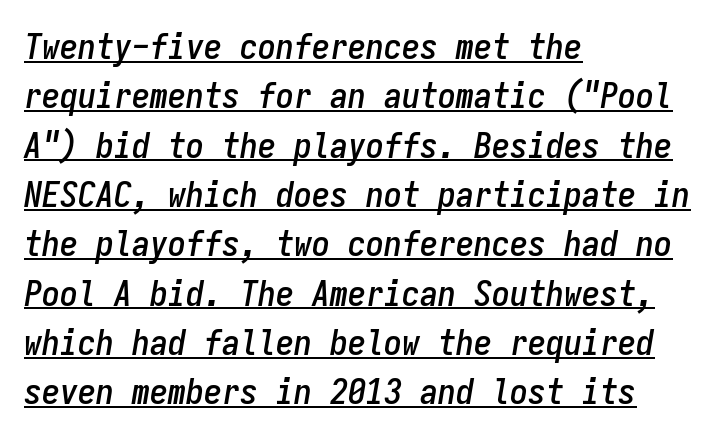
Q: Is the text italic (slanted)? A: Yes, it leans right by about 9 degrees.
Q: Is the text underlined? A: Yes.
Q: How is the paragraph aligned? A: Left-aligned.
Q: Is the spacing between letters normal or unusually wide? A: Normal.
Q: Is the spacing between lines tight, normal or loose? A: Normal.
Q: Width (condensed, normal, or wide)? A: Condensed.
Q: Stroke contrast? A: Low.
Q: x-height? A: Medium.
Q: Monospaced? A: Yes.
